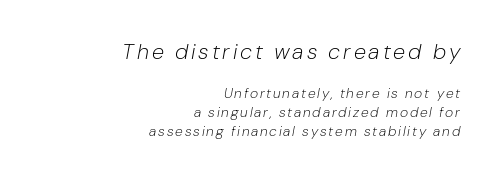
{"italic": "yes", "lean": "right", "slant_degrees": 10, "bold": "no", "underline": "no", "align": "right", "line_spacing": "normal", "line_spacing_ratio": 1.35, "larger_block": "first", "size_ratio": 1.57, "glyph_px": 22}
